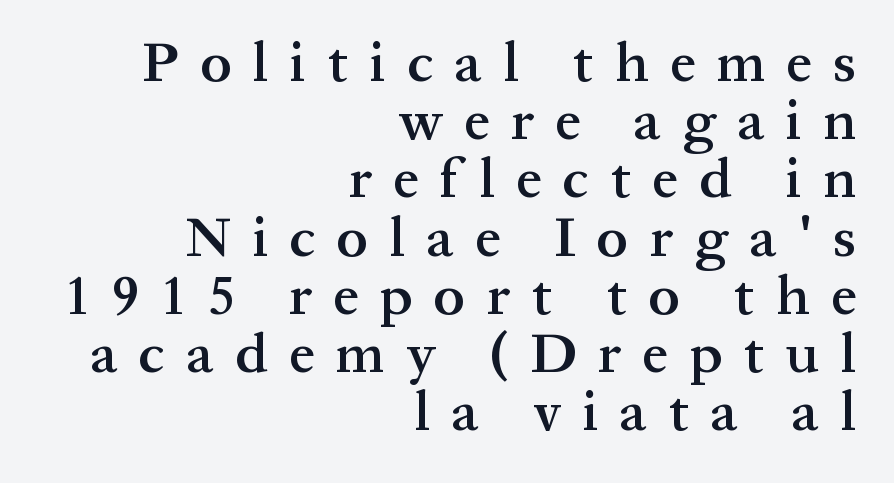
The image shows 56 px semibold serif type, upright; set right-aligned, tight line spacing (1.04x), unusually wide letter spacing (+0.39 em), not underlined; medium stroke contrast and a medium x-height.
